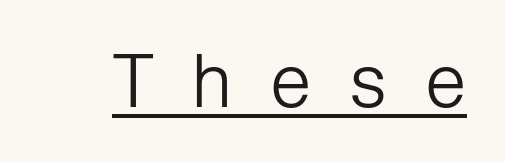
The image shows 75 px light sans-serif type, upright; set unusually wide letter spacing (+0.5 em), underlined; low stroke contrast and a medium x-height.
